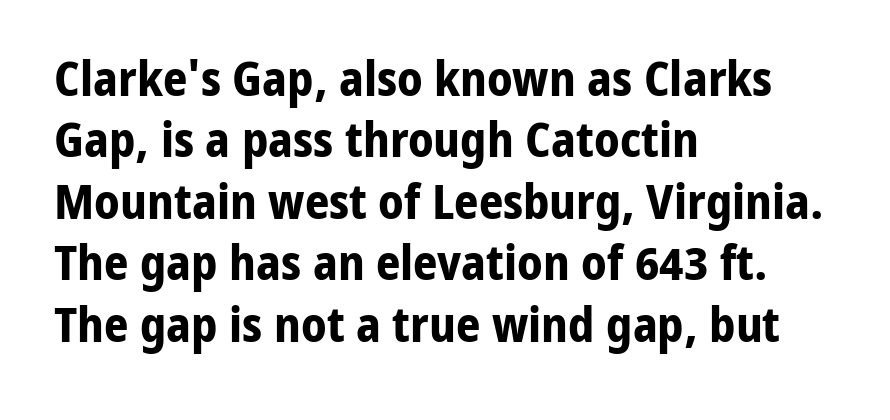
Default kerning and tracking; the words read as compact shapes. The type family on display is of the sans-serif kind. The font is running at its bold setting. Baseline-to-baseline distance is the conventional proportion of letter height. The baseline area is clear. Note the varied advance widths — an 'i' is clearly narrower than an 'm'.
